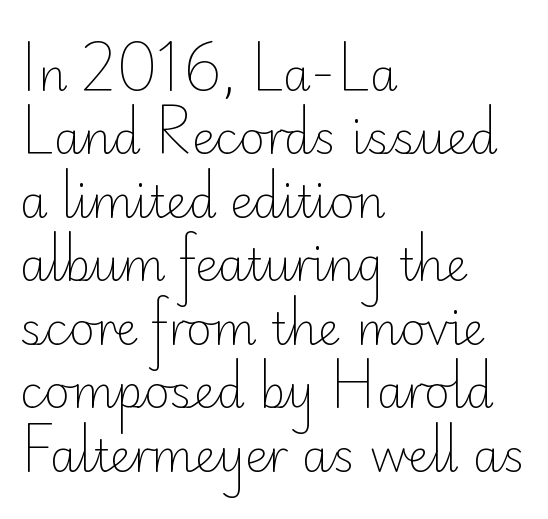
{"serif": "no", "italic": "no", "bold": "no", "weight": "light", "width": "normal", "stroke_contrast": "low", "x_height": "small", "monospaced": "no", "underline": "no", "align": "left", "line_spacing": "normal", "line_spacing_ratio": 1.41, "letter_spacing": "normal", "letter_spacing_em": 0.0, "glyph_px": 45}
